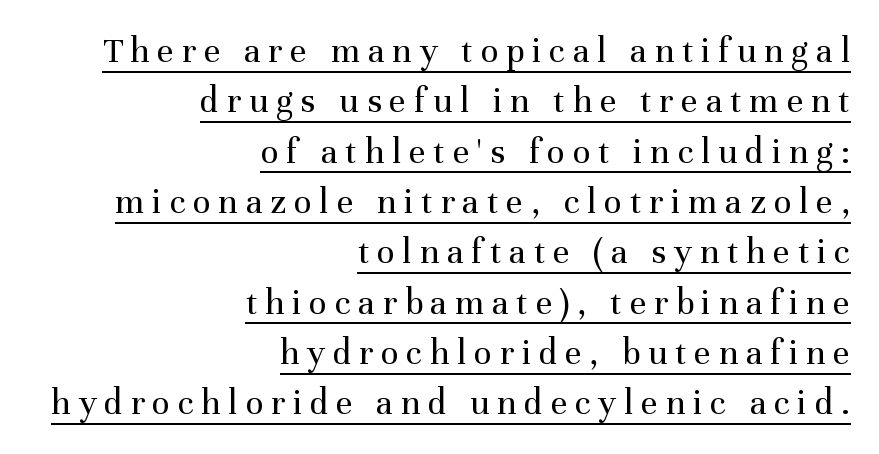
Q: Is the text bold? A: No.
Q: Is the text italic (slanted)? A: No, it is upright.
Q: Is the typeface a serif or a sans-serif typeface? A: Serif.
Q: Is the text underlined? A: Yes.
Q: How is the paragraph aligned? A: Right-aligned.
Q: Is the spacing between letters normal or unusually wide? A: Unusually wide.
Q: Is the spacing between lines tight, normal or loose? A: Normal.
Q: Width (condensed, normal, or wide)? A: Normal.
Q: Stroke contrast? A: Medium.
Q: x-height? A: Medium.
Q: Monospaced? A: No.
